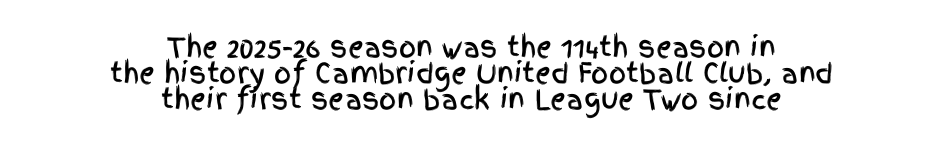
You can tell it's not italic because the verticals are truly vertical. Leftover space on each line is divided equally before and after the words. Is the letter spacing exaggerated? No — it looks like the ordinary default. Students, observe: this is what under-led, compact text looks like. Each row of text sits above clean, open space.
